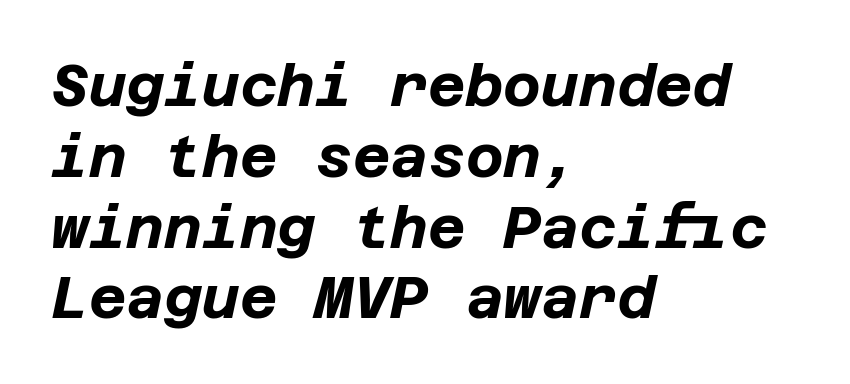
Q: Is the text bold? A: Yes.
Q: Is the text italic (slanted)? A: Yes, it leans right by about 12 degrees.
Q: Is the text underlined? A: No.
Q: How is the paragraph aligned? A: Left-aligned.
Q: Is the spacing between letters normal or unusually wide? A: Normal.
Q: Width (condensed, normal, or wide)? A: Normal.
Q: Stroke contrast? A: Low.
Q: x-height? A: Large.
